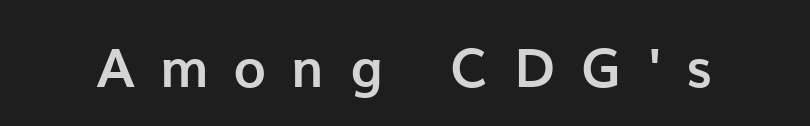
Q: Is the text bold? A: Yes.
Q: Is the text italic (slanted)? A: No, it is upright.
Q: Is the typeface a serif or a sans-serif typeface? A: Sans-serif.
Q: Is the text underlined? A: No.
Q: Is the spacing between letters normal or unusually wide? A: Unusually wide.
Q: Width (condensed, normal, or wide)? A: Normal.
Q: Stroke contrast? A: Low.
Q: x-height? A: Medium.
Q: Monospaced? A: No.
